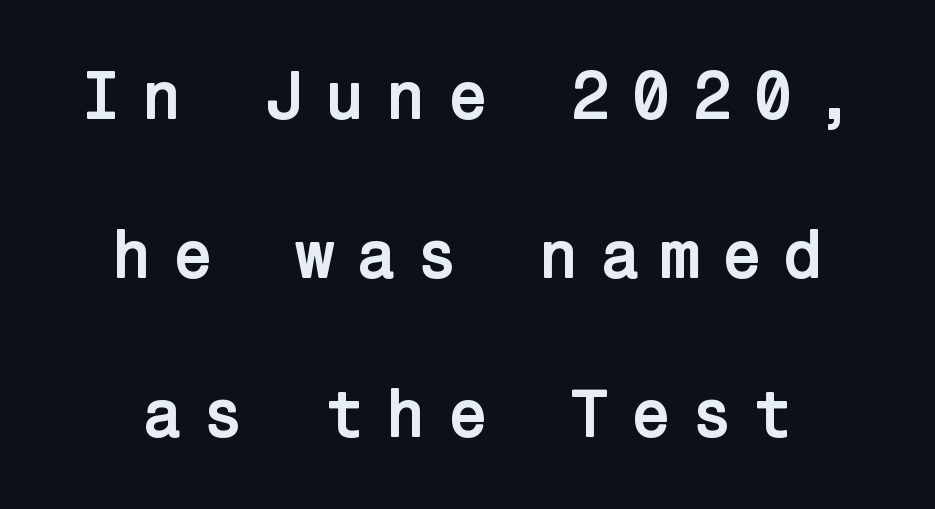
{"serif": "no", "italic": "no", "bold": "yes", "weight": "semibold", "width": "normal", "stroke_contrast": "low", "x_height": "medium", "underline": "no", "line_spacing": "loose", "line_spacing_ratio": 2.34, "letter_spacing": "wide", "letter_spacing_em": 0.28, "glyph_px": 68}
